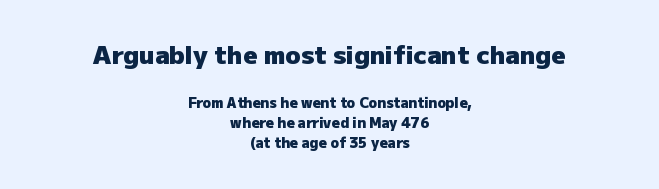
The image shows 25 px bold type, upright; set centered, normal line spacing (1.44x), normal letter spacing, not underlined; the first (top) block is 1.79x larger.
